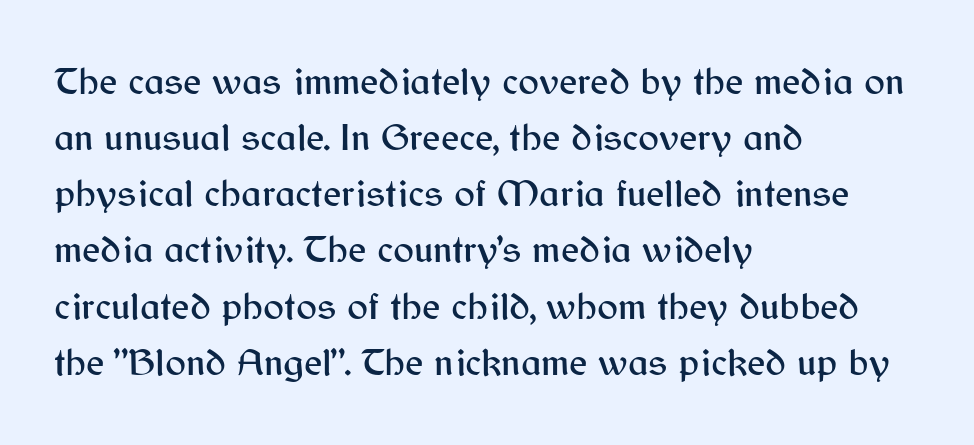
Q: Is the text italic (slanted)? A: No, it is upright.
Q: Is the typeface a serif or a sans-serif typeface? A: Sans-serif.
Q: Is the text underlined? A: No.
Q: How is the paragraph aligned? A: Left-aligned.
Q: Is the spacing between letters normal or unusually wide? A: Normal.
Q: Is the spacing between lines tight, normal or loose? A: Normal.
Q: Width (condensed, normal, or wide)? A: Normal.
Q: Stroke contrast? A: Medium.
Q: x-height? A: Medium.
Q: Monospaced? A: No.
